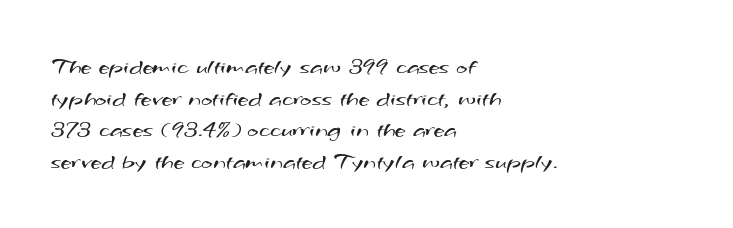
{"bold": "no", "underline": "no", "align": "left", "line_spacing": "normal", "line_spacing_ratio": 1.32, "letter_spacing": "normal", "letter_spacing_em": 0.0, "glyph_px": 24}
